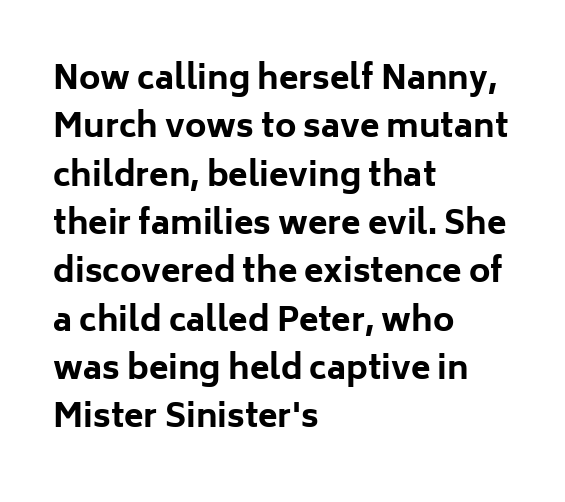
Q: Is the text bold? A: Yes.
Q: Is the text italic (slanted)? A: No, it is upright.
Q: Is the typeface a serif or a sans-serif typeface? A: Sans-serif.
Q: Is the text underlined? A: No.
Q: How is the paragraph aligned? A: Left-aligned.
Q: Is the spacing between letters normal or unusually wide? A: Normal.
Q: Is the spacing between lines tight, normal or loose? A: Normal.
Q: Width (condensed, normal, or wide)? A: Normal.
Q: Stroke contrast? A: Low.
Q: x-height? A: Medium.
Q: Monospaced? A: No.
